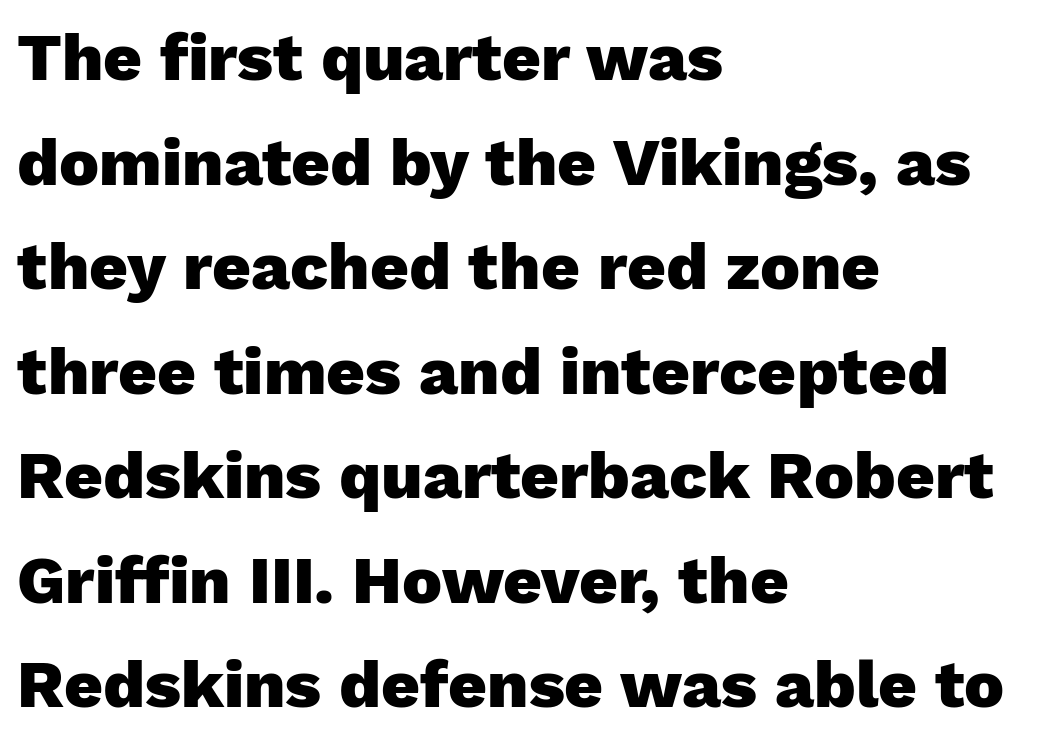
Q: Is the text bold? A: Yes.
Q: Is the text italic (slanted)? A: No, it is upright.
Q: Is the typeface a serif or a sans-serif typeface? A: Sans-serif.
Q: Is the text underlined? A: No.
Q: How is the paragraph aligned? A: Left-aligned.
Q: Is the spacing between letters normal or unusually wide? A: Normal.
Q: Is the spacing between lines tight, normal or loose? A: Normal.
Q: Width (condensed, normal, or wide)? A: Normal.
Q: Stroke contrast? A: Low.
Q: x-height? A: Medium.
Q: Monospaced? A: No.
